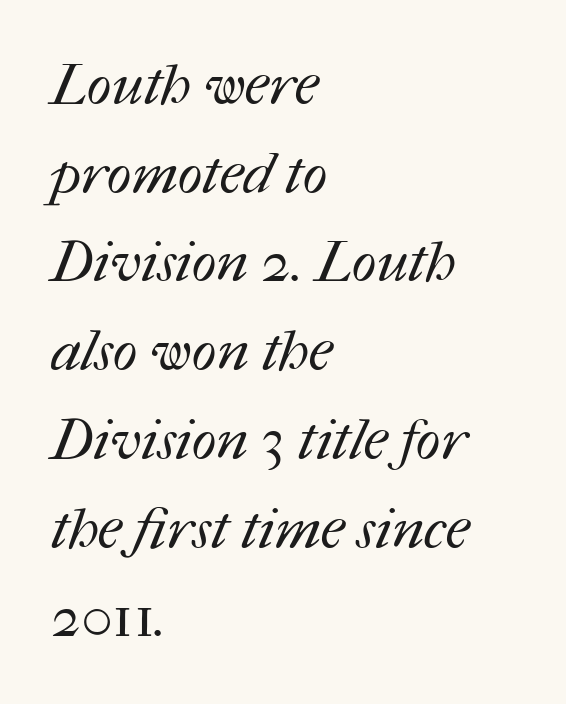
The image shows 58 px regular-weight type; set left-aligned, normal line spacing (1.53x), normal letter spacing, not underlined; medium stroke contrast and a medium x-height.
